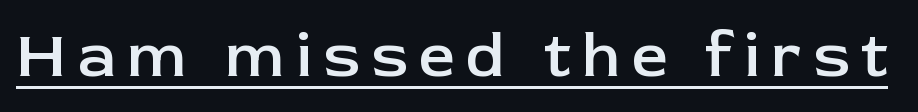
{"serif": "no", "italic": "no", "bold": "semi", "weight": "semibold", "width": "normal", "stroke_contrast": "low", "x_height": "medium", "monospaced": "no", "underline": "yes", "glyph_px": 64}
